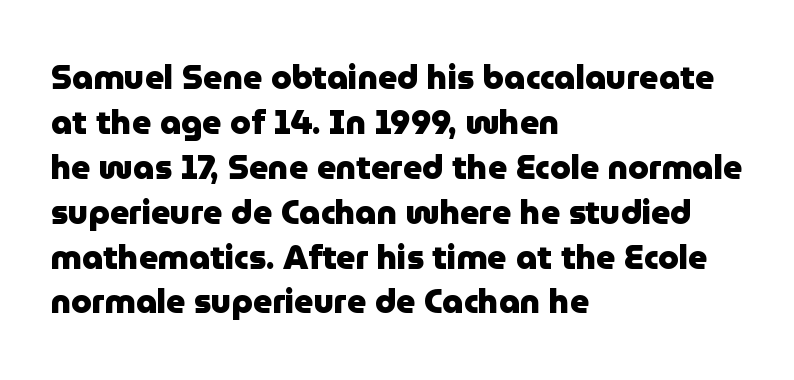
Lines of text with bare space underneath. Notice how descenders clear the ascenders below comfortably — that's standard leading. In terms of posture, this sample is upright. Type style note: lacks serifs.
